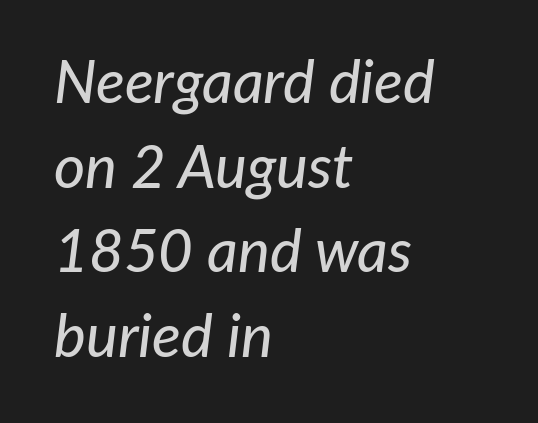
Q: Is the text italic (slanted)? A: Yes, it leans right by about 7 degrees.
Q: Is the text underlined? A: No.
Q: How is the paragraph aligned? A: Left-aligned.
Q: Is the spacing between letters normal or unusually wide? A: Normal.
Q: Is the spacing between lines tight, normal or loose? A: Normal.
Q: Width (condensed, normal, or wide)? A: Normal.
Q: Stroke contrast? A: Low.
Q: x-height? A: Medium.
Q: Monospaced? A: No.
